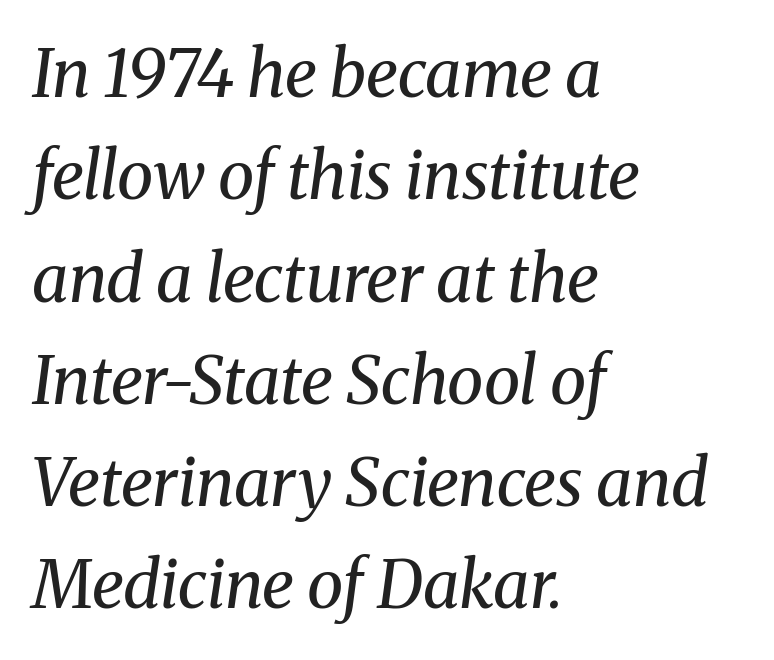
The passage is arranged the way most books set body copy — flush left. Weight class: somewhere from thin through regular. Observe the serifs anchoring each vertical stroke in this sample. These lines are rendered in a variable-pitch font. Rendered with sloped, italic letterforms.
